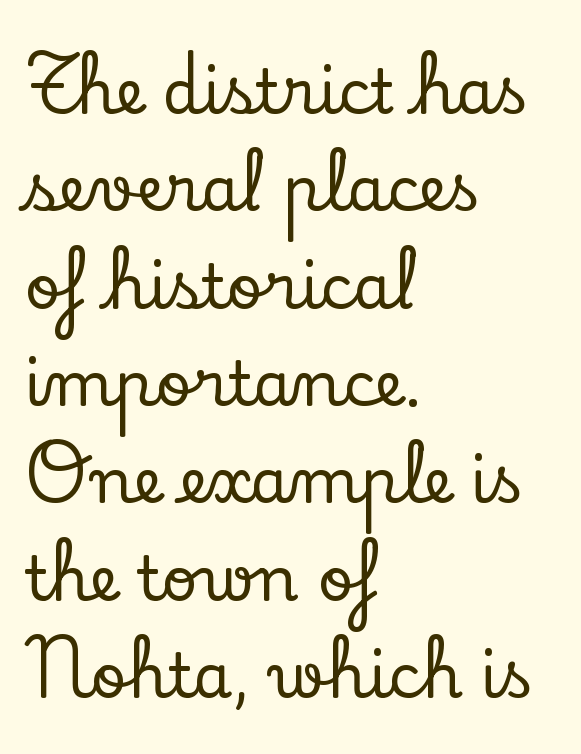
The image shows 62 px serif type, upright; set left-aligned, normal line spacing (1.57x), normal letter spacing, not underlined; low stroke contrast and a small x-height.
